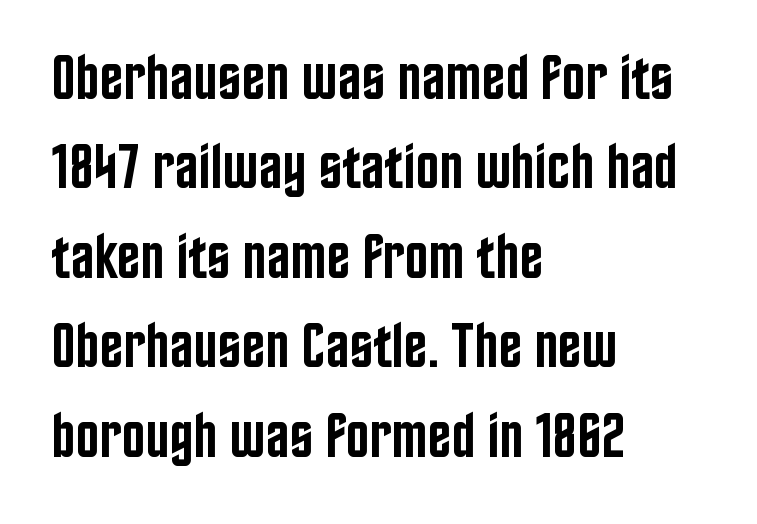
The image shows 63 px semibold, condensed sans-serif type, upright; set left-aligned, normal line spacing (1.42x), normal letter spacing, not underlined; low stroke contrast and a large x-height.
